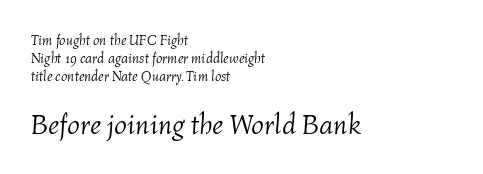
Type without underlining. Looks like regular typesetting: each glyph gets only the width it needs. How would I describe the line gaps? Plain and ordinary. Leftover space on each line is placed entirely after the last word. You could call the tracking neutral — neither tight nor loose.
